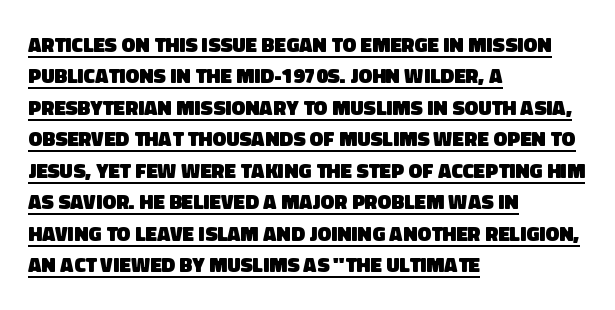
The image shows 21 px bold type; set left-aligned, normal line spacing (1.5x), normal letter spacing, underlined.
